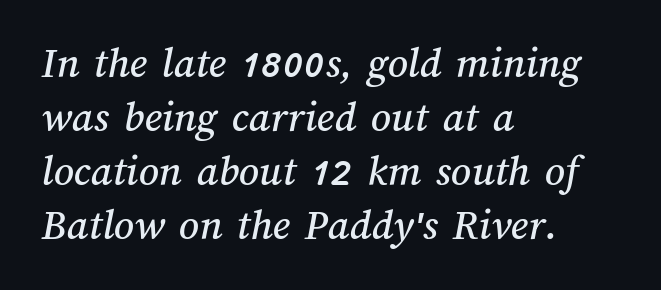
The foot of each line stays bare and open. In CSS terms this would be text-align: left. How are the letters spaced? Ordinarily, with no added tracking. The face used here is proportionally spaced, like ordinary book or web type.
